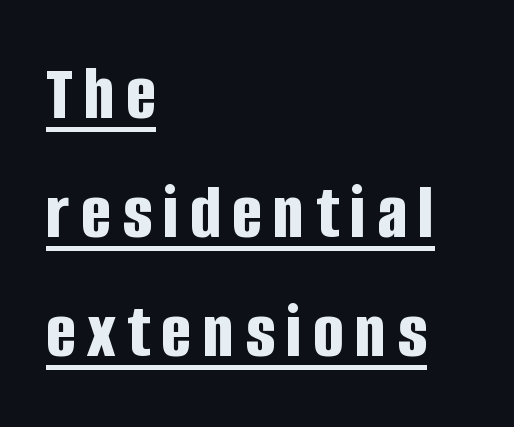
Does the type have serifs? No, each stem ends abruptly. Italic? Not at all — the glyphs are vertical. Plenty of ink on the page — the face is bold. Has an underline been added? It has. Spacing verdict: proportional, widths tailored to each character.
